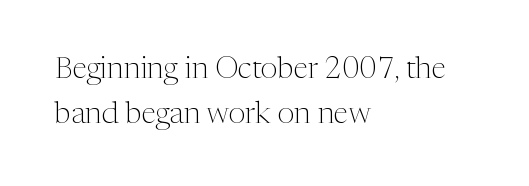
The image shows 30 px light serif type, upright; set left-aligned, normal line spacing (1.5x), normal letter spacing, not underlined; medium stroke contrast and a medium x-height.
